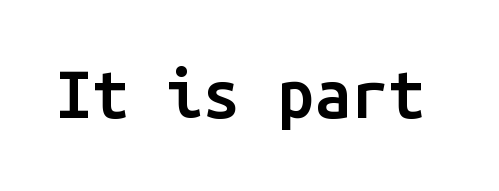
{"serif": "no", "italic": "no", "bold": "semi", "weight": "semibold", "width": "normal", "stroke_contrast": "low", "x_height": "medium", "monospaced": "yes", "underline": "no", "letter_spacing": "normal", "letter_spacing_em": 0.0, "glyph_px": 66}
